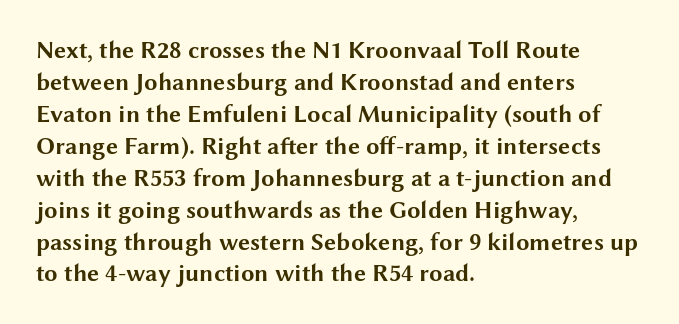
How are the letters spaced? Ordinarily, with no added tracking. Left-aligned paragraph, ragged on the right. The rows are spaced the way most documents space them. The glyphs are unaccompanied by any horizontal stroke below them. Weight check: bold — yes, fully. Ordinary non-slanted type is in use.
